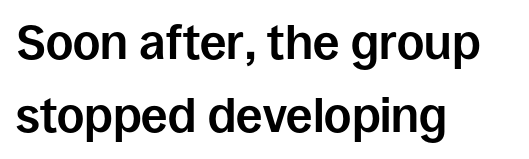
Nothing unusual about the tracking: characters are spaced as the font intends. In terms of posture, this sample is upright. Look at the bottom of the vertical strokes: they stop flat, with no serifs. Evenly set lines give the paragraph a standard silhouette.
